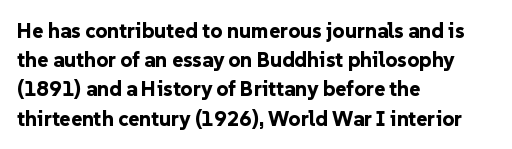
The image shows 21 px bold type, upright; set left-aligned, normal line spacing (1.39x), normal letter spacing, not underlined.
